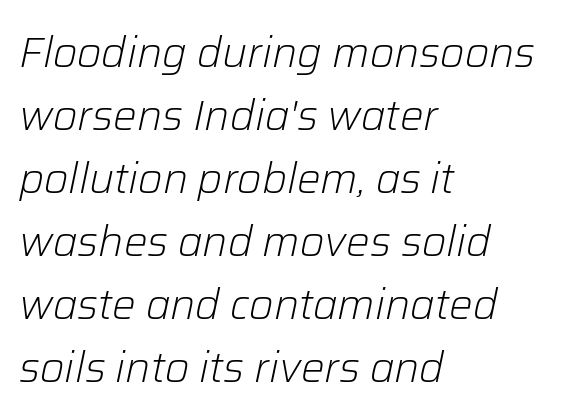
Q: Is the text bold? A: No.
Q: Is the text italic (slanted)? A: Yes, it leans right by about 12 degrees.
Q: Is the text underlined? A: No.
Q: How is the paragraph aligned? A: Left-aligned.
Q: Is the spacing between letters normal or unusually wide? A: Normal.
Q: Is the spacing between lines tight, normal or loose? A: Normal.
Q: Width (condensed, normal, or wide)? A: Normal.
Q: Stroke contrast? A: Low.
Q: x-height? A: Medium.
Q: Monospaced? A: No.
